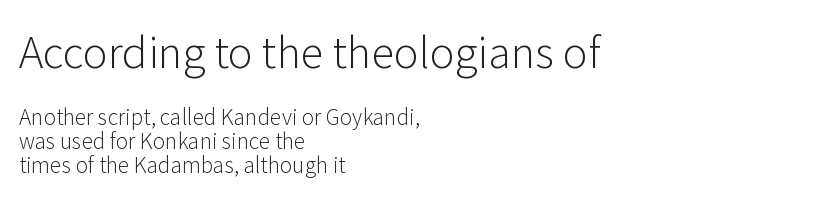
The image shows 42 px light sans-serif type, upright; set left-aligned, tight line spacing (1.13x), normal letter spacing, not underlined; the first (top) block is 2.0x larger; low stroke contrast and a medium x-height.
